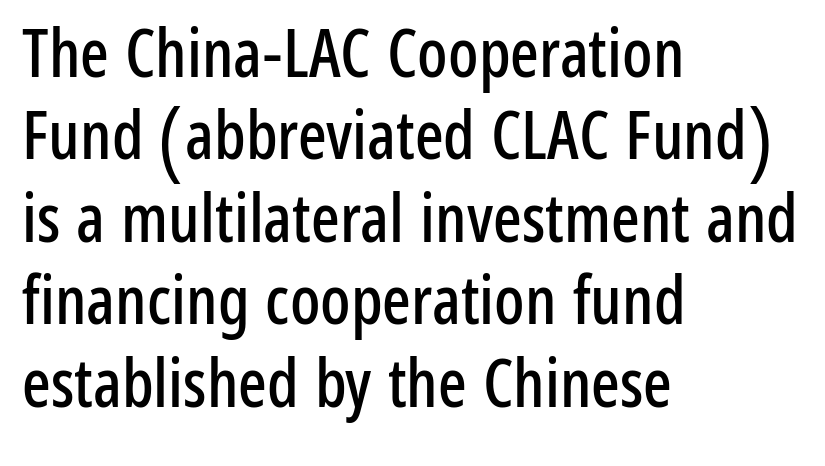
Does extra space separate the letters? No, they use regular spacing. Plain, unruled lines of type. The paragraph has a hard left edge and a soft right edge. Character widths vary here, with narrow letters taking less room than wide ones. Nothing sits at the stroke ends, so this counts as sans-serif.
